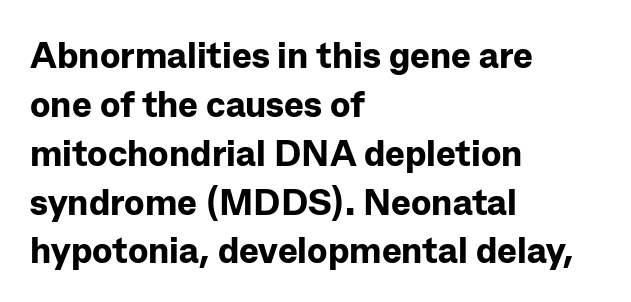
Q: Is the text bold? A: Yes.
Q: Is the text italic (slanted)? A: No, it is upright.
Q: Is the typeface a serif or a sans-serif typeface? A: Sans-serif.
Q: Is the text underlined? A: No.
Q: How is the paragraph aligned? A: Left-aligned.
Q: Is the spacing between letters normal or unusually wide? A: Normal.
Q: Is the spacing between lines tight, normal or loose? A: Normal.
Q: Width (condensed, normal, or wide)? A: Normal.
Q: Stroke contrast? A: Low.
Q: x-height? A: Medium.
Q: Monospaced? A: No.
